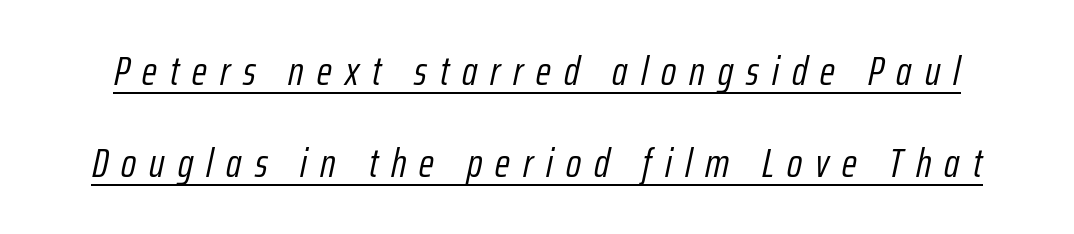
Q: Is the text bold? A: No.
Q: Is the text italic (slanted)? A: Yes, it leans right by about 12 degrees.
Q: Is the text underlined? A: Yes.
Q: Is the spacing between letters normal or unusually wide? A: Unusually wide.
Q: Is the spacing between lines tight, normal or loose? A: Loose.
Q: Width (condensed, normal, or wide)? A: Condensed.
Q: Stroke contrast? A: Low.
Q: x-height? A: Medium.
Q: Monospaced? A: No.
